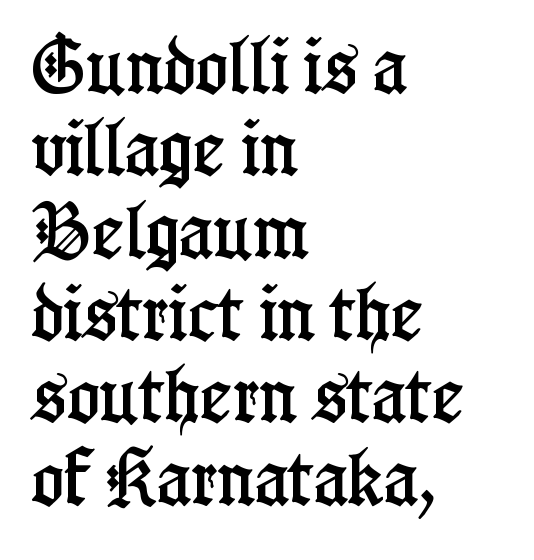
Descender tails drop into unmarked territory. Vertical spacing — default. The tracking reads as untouched default to a designer's eye. You could not count columns in this text — the font is proportionally spaced. Where is the straight margin? On the left. Designer's note — italics off, roman on.
